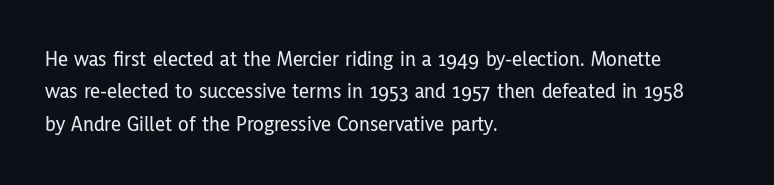
The image shows 22 px text type, upright; set left-aligned, normal line spacing (1.47x), normal letter spacing, not underlined.
